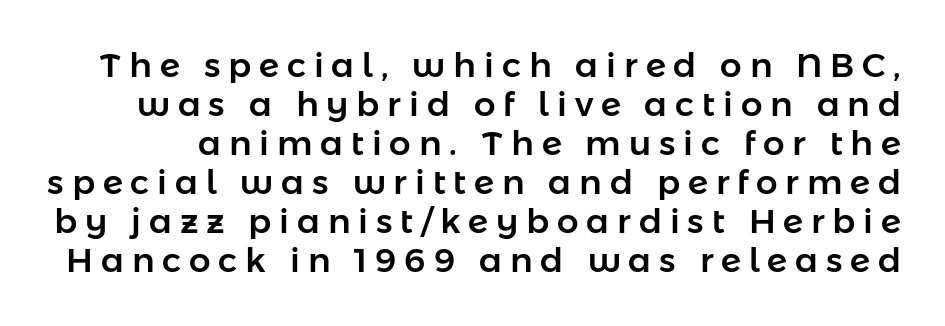
The image shows 34 px sans-serif type, upright; set tight line spacing (1.15x), unusually wide letter spacing (+0.23 em), not underlined; low stroke contrast and a medium x-height.
